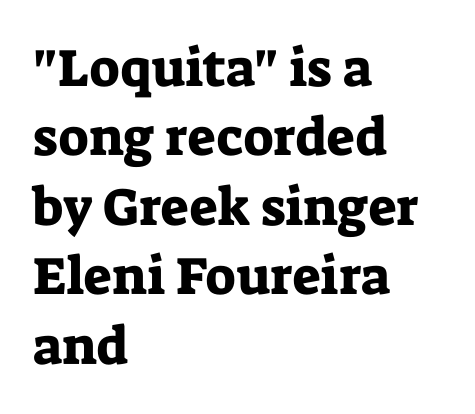
Q: Is the text italic (slanted)? A: No, it is upright.
Q: Is the typeface a serif or a sans-serif typeface? A: Serif.
Q: Is the text underlined? A: No.
Q: How is the paragraph aligned? A: Left-aligned.
Q: Is the spacing between letters normal or unusually wide? A: Normal.
Q: Is the spacing between lines tight, normal or loose? A: Normal.
Q: Width (condensed, normal, or wide)? A: Normal.
Q: Stroke contrast? A: Low.
Q: x-height? A: Medium.
Q: Monospaced? A: No.
